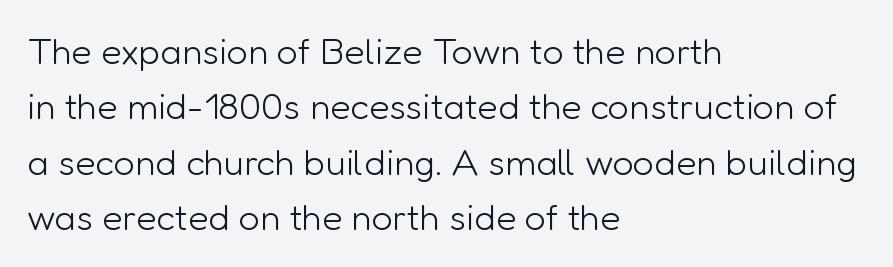
Q: Is the text bold? A: No.
Q: Is the text italic (slanted)? A: No, it is upright.
Q: Is the typeface a serif or a sans-serif typeface? A: Sans-serif.
Q: Is the text underlined? A: No.
Q: How is the paragraph aligned? A: Left-aligned.
Q: Is the spacing between letters normal or unusually wide? A: Normal.
Q: Is the spacing between lines tight, normal or loose? A: Normal.
Q: Width (condensed, normal, or wide)? A: Normal.
Q: Stroke contrast? A: Low.
Q: x-height? A: Medium.
Q: Monospaced? A: No.
